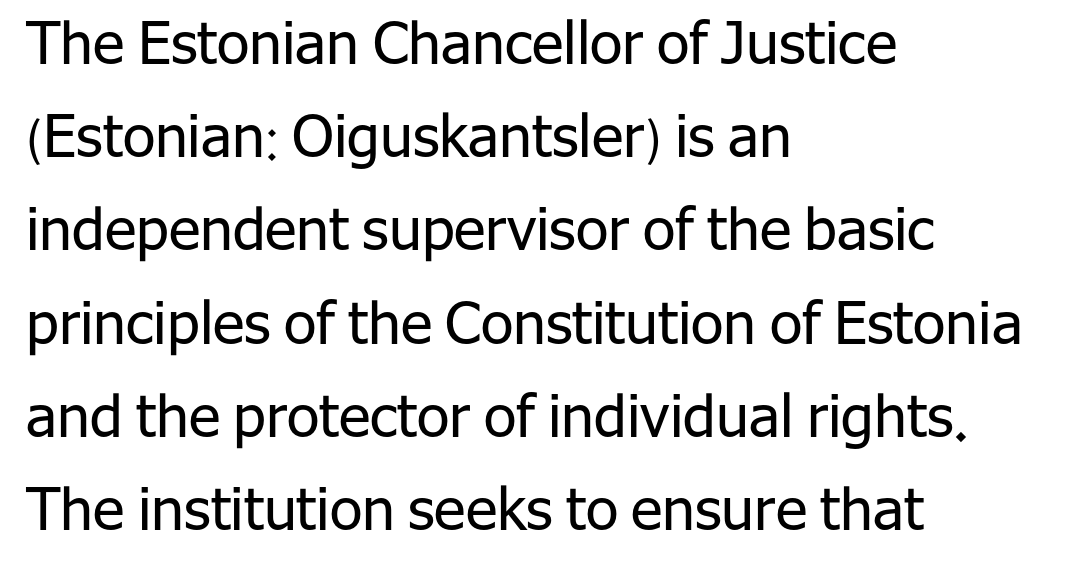
The image shows 59 px regular-weight sans-serif type, upright; set left-aligned, normal line spacing (1.58x), normal letter spacing, not underlined; low stroke contrast and a medium x-height.
